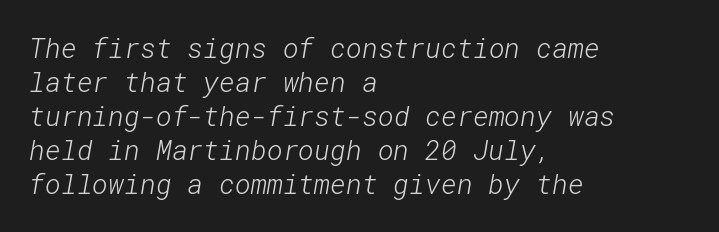
The image shows 27 px text type; set left-aligned, normal line spacing (1.26x), normal letter spacing, not underlined.
